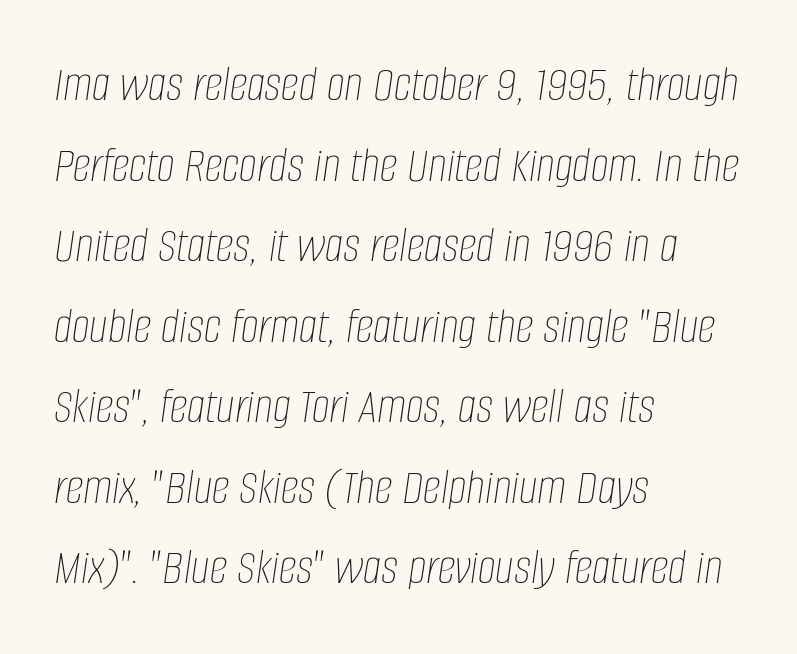
{"italic": "yes", "lean": "right", "slant_degrees": 8, "bold": "no", "weight": "thin", "width": "condensed", "stroke_contrast": "low", "x_height": "large", "monospaced": "no", "underline": "no", "align": "left", "line_spacing": "normal", "line_spacing_ratio": 1.58, "letter_spacing": "normal", "letter_spacing_em": 0.0, "glyph_px": 51}
